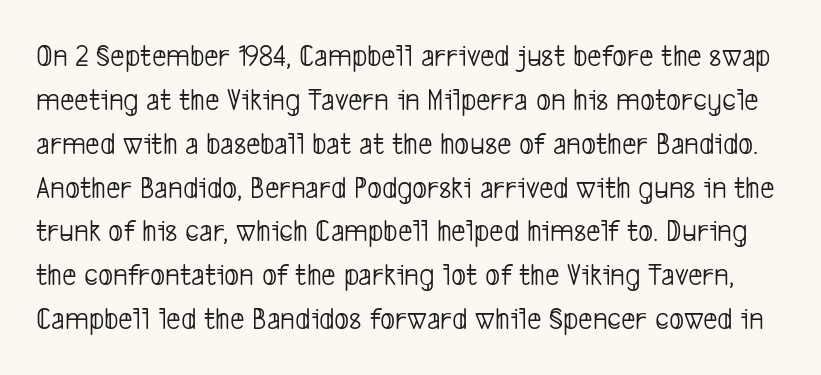
The image shows 32 px light, condensed sans-serif type; set normal line spacing (1.37x), normal letter spacing, not underlined; low stroke contrast and a medium x-height.
